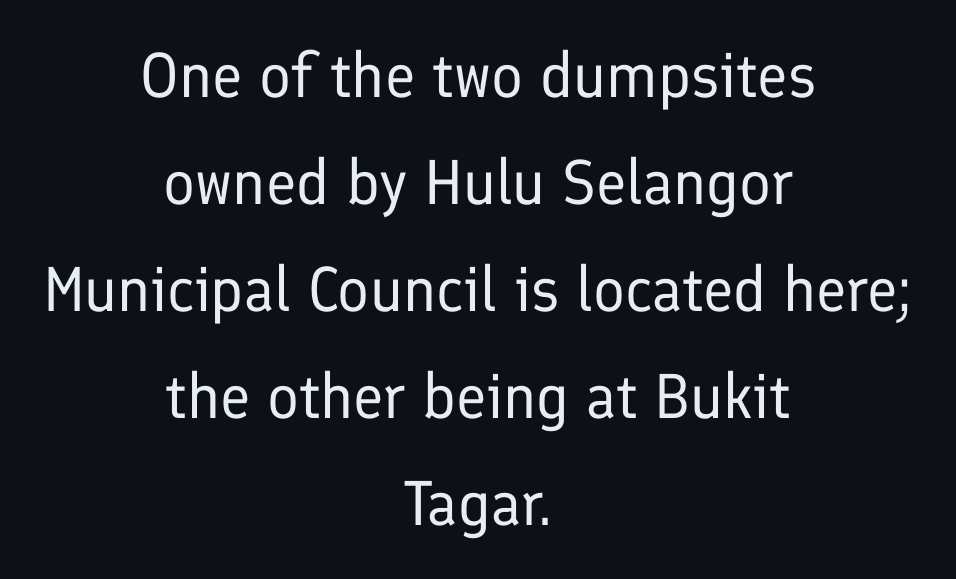
Q: Is the text bold? A: No.
Q: Is the text italic (slanted)? A: No, it is upright.
Q: Is the typeface a serif or a sans-serif typeface? A: Sans-serif.
Q: Is the text underlined? A: No.
Q: How is the paragraph aligned? A: Centered.
Q: Is the spacing between letters normal or unusually wide? A: Normal.
Q: Is the spacing between lines tight, normal or loose? A: Normal.
Q: Width (condensed, normal, or wide)? A: Normal.
Q: Stroke contrast? A: Low.
Q: x-height? A: Medium.
Q: Monospaced? A: No.
